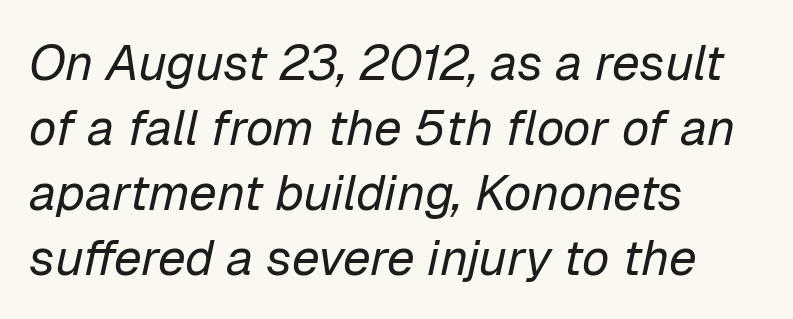
Q: Is the text bold? A: No.
Q: Is the text italic (slanted)? A: Yes, it leans right by about 12 degrees.
Q: Is the text underlined? A: No.
Q: How is the paragraph aligned? A: Left-aligned.
Q: Is the spacing between letters normal or unusually wide? A: Normal.
Q: Is the spacing between lines tight, normal or loose? A: Normal.
Q: Width (condensed, normal, or wide)? A: Normal.
Q: Stroke contrast? A: Low.
Q: x-height? A: Medium.
Q: Monospaced? A: No.
